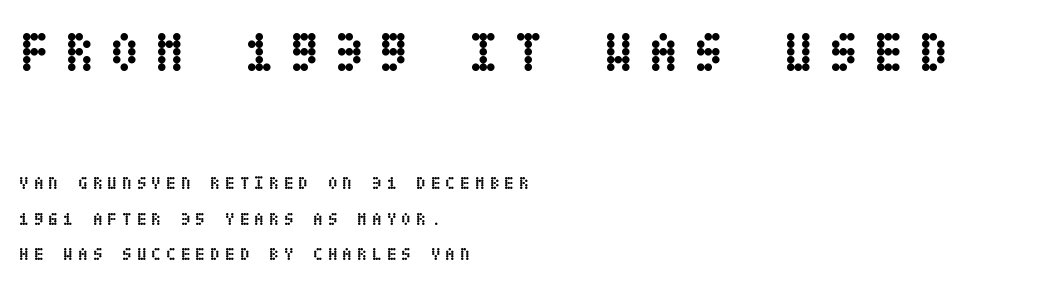
The strip under each line holds only bare page. Scale decreases going downward across the two blocks. The lettering holds an erect, upright posture throughout. The rendering uses a bold face; every stroke is thick and dark.
